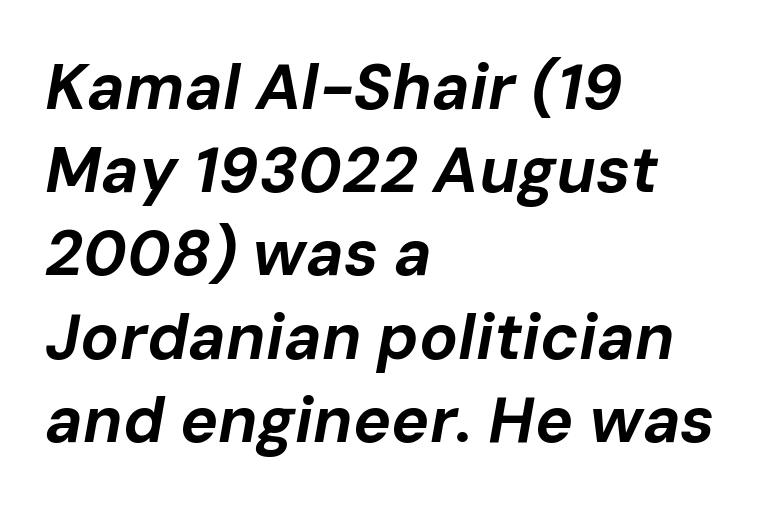
Q: Is the text bold? A: Yes.
Q: Is the text italic (slanted)? A: Yes, it leans right by about 10 degrees.
Q: Is the text underlined? A: No.
Q: How is the paragraph aligned? A: Left-aligned.
Q: Is the spacing between letters normal or unusually wide? A: Normal.
Q: Is the spacing between lines tight, normal or loose? A: Normal.
Q: Width (condensed, normal, or wide)? A: Normal.
Q: Stroke contrast? A: Low.
Q: x-height? A: Medium.
Q: Monospaced? A: No.
